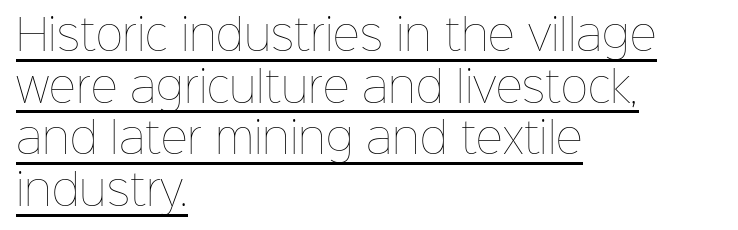
The weight would be labelled regular, book, light, or lighter still. The letterforms sit shoulder to shoulder at normal distance. The ragged edge is on the right, which tells us the setting is flush left. What decoration does the sample have? An underline. The letters stand straight up with perfectly vertical stems. Varying glyph widths throughout — classic text-font behaviour.
